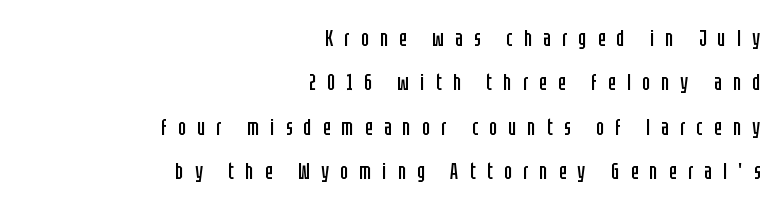
{"italic": "no", "bold": "no", "underline": "no", "align": "right", "line_spacing": "loose", "line_spacing_ratio": 1.93, "letter_spacing": "wide", "letter_spacing_em": 0.49, "glyph_px": 23}
